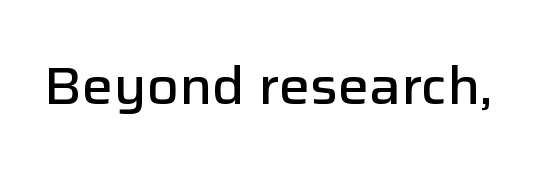
Q: Is the text bold? A: Semi-bold.
Q: Is the text italic (slanted)? A: No, it is upright.
Q: Is the typeface a serif or a sans-serif typeface? A: Sans-serif.
Q: Is the text underlined? A: No.
Q: Is the spacing between letters normal or unusually wide? A: Normal.
Q: Width (condensed, normal, or wide)? A: Normal.
Q: Stroke contrast? A: Low.
Q: x-height? A: Medium.
Q: Monospaced? A: No.
